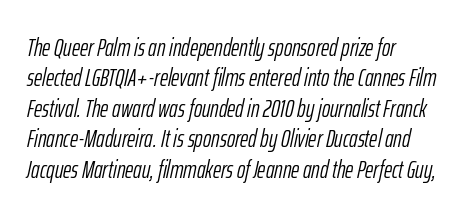
Style check: oblique. The specimen omits any rule beneath the text block's lines. On a weight scale, this lands at 450 or below. The compositor pushed each line to the left boundary.
